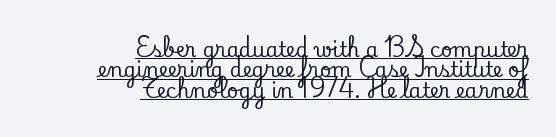
You could barely slide anything between these rows. Posture: upright roman. The line texture is even and compact thanks to regular tracking. Which margin do the lines hug? The right one — the left edge is uneven. Is there an underline? Yes — a line sits under the letters.
